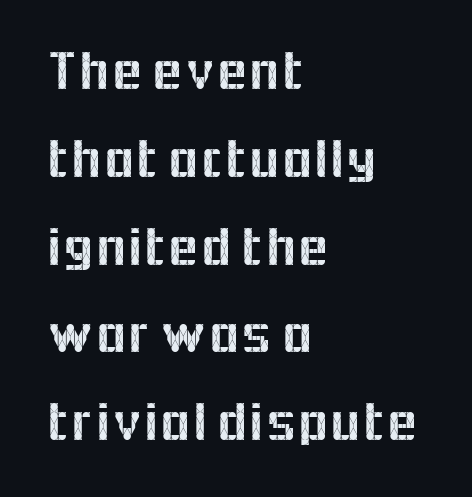
Stroke terminals: plain, sans-serif. Is this a fixed-width face? No — the glyphs have proportional, varying widths. Each new line begins a customary step beneath the previous one. This is roman type, the default non-slanted kind. Teacher's note: observe the even left margin — that is flush-left alignment. Beneath every word, the page is bare.
